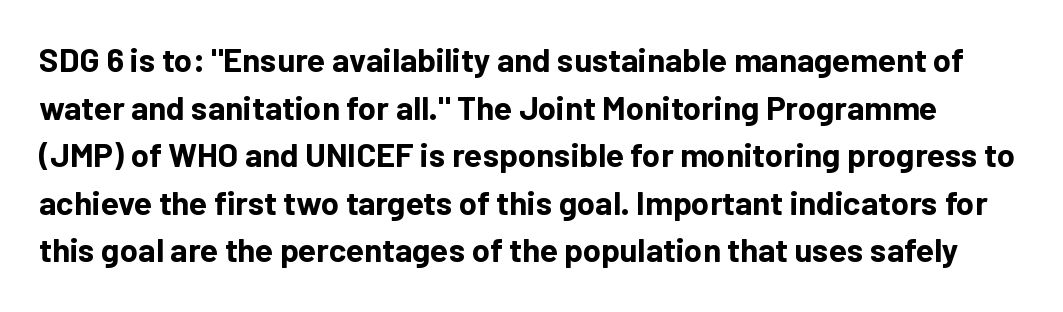
This sample has the flowing, uneven cadence of proportional lettering. The type is set solid horizontally, with unmodified tracking. Posture: straight, roman, zero tilt. Just letters on the line, the space beneath them empty.
